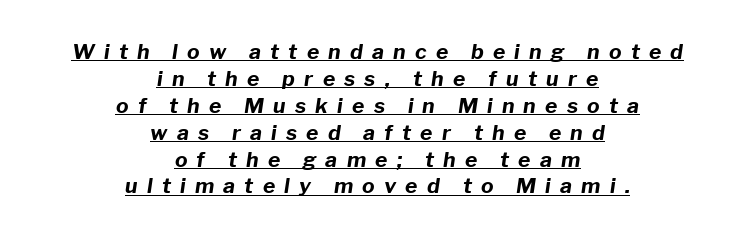
The image shows 21 px bold type, italic (leaning right); set centered, normal line spacing (1.28x), unusually wide letter spacing (+0.44 em), underlined.
